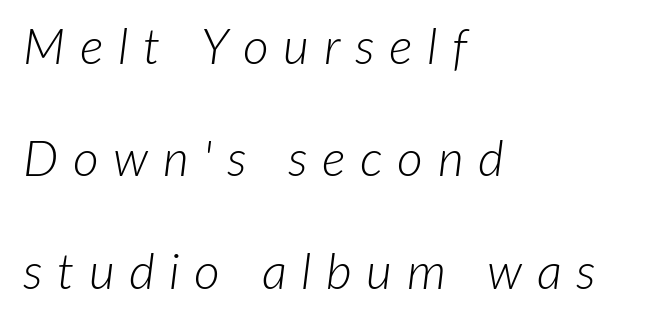
{"italic": "yes", "lean": "right", "slant_degrees": 7, "bold": "no", "weight": "light", "width": "normal", "stroke_contrast": "low", "x_height": "medium", "monospaced": "no", "underline": "no", "align": "left", "line_spacing": "loose", "line_spacing_ratio": 2.25, "letter_spacing": "wide", "letter_spacing_em": 0.29, "glyph_px": 50}
